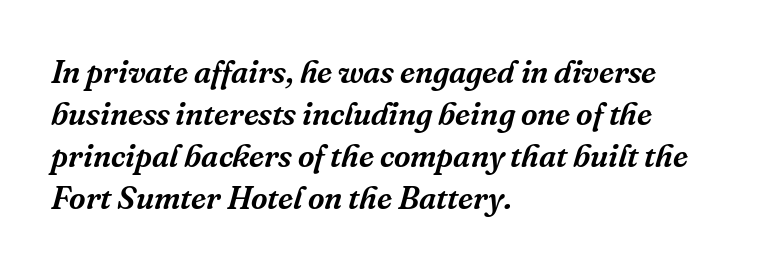
Q: Is the text italic (slanted)? A: Yes, it leans right by about 16 degrees.
Q: Is the typeface a serif or a sans-serif typeface? A: Serif.
Q: Is the text underlined? A: No.
Q: How is the paragraph aligned? A: Left-aligned.
Q: Is the spacing between letters normal or unusually wide? A: Normal.
Q: Is the spacing between lines tight, normal or loose? A: Normal.
Q: Width (condensed, normal, or wide)? A: Normal.
Q: Stroke contrast? A: Medium.
Q: x-height? A: Medium.
Q: Monospaced? A: No.
